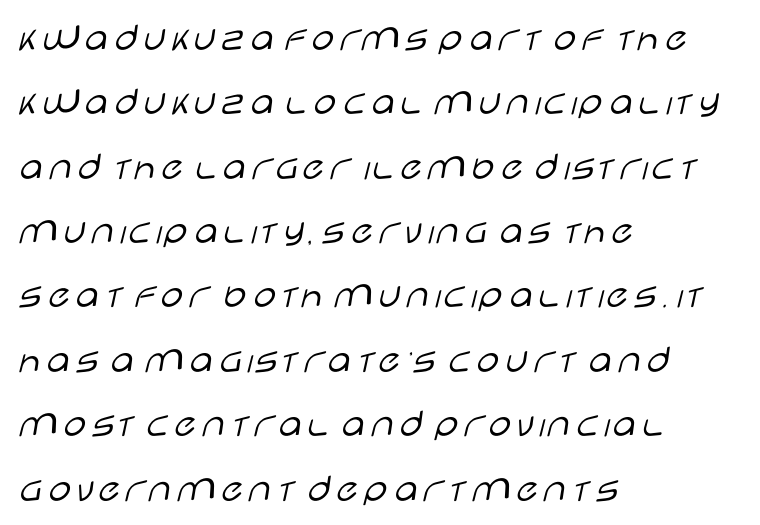
{"serif": "no", "bold": "no", "weight": "light", "width": "wide", "stroke_contrast": "low", "x_height": "large", "monospaced": "no", "underline": "no", "align": "left", "line_spacing": "normal", "line_spacing_ratio": 1.57, "letter_spacing": "normal", "letter_spacing_em": 0.0, "glyph_px": 41}
